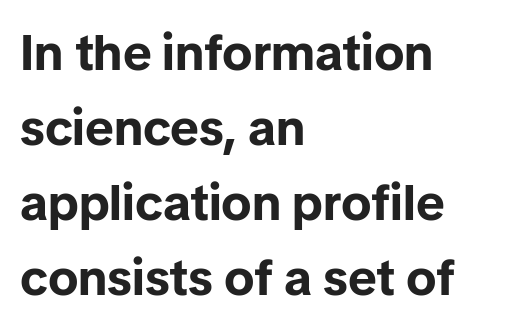
Plain, unruled lines of type. Horizontally, the lines are justified to the leading edge only. The letters sit at their default tracking, neither squeezed nor spread. The passage shown is typeset with a sans-serif family. You'd pick this weight for a headline — it's a proper bold. The passage shown is typed in a proportional face where columns would drift.
